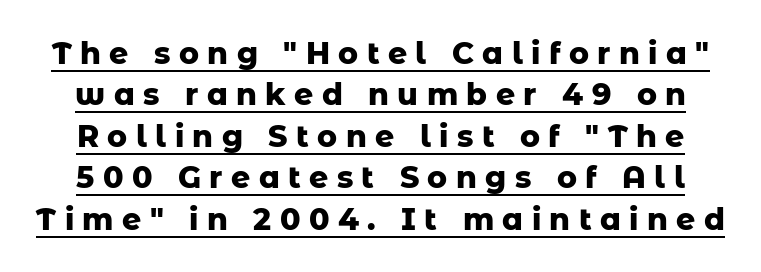
The type family on display is of the sans-serif kind. This sample has the flowing, uneven cadence of proportional lettering. The typesetting leans heavy: a genuine bold. The rendering uses a moderate line-height, typical for paragraphs. Italic? Not at all — the glyphs are vertical. Glyph-to-glyph distance is far greater than everyday printed text.
